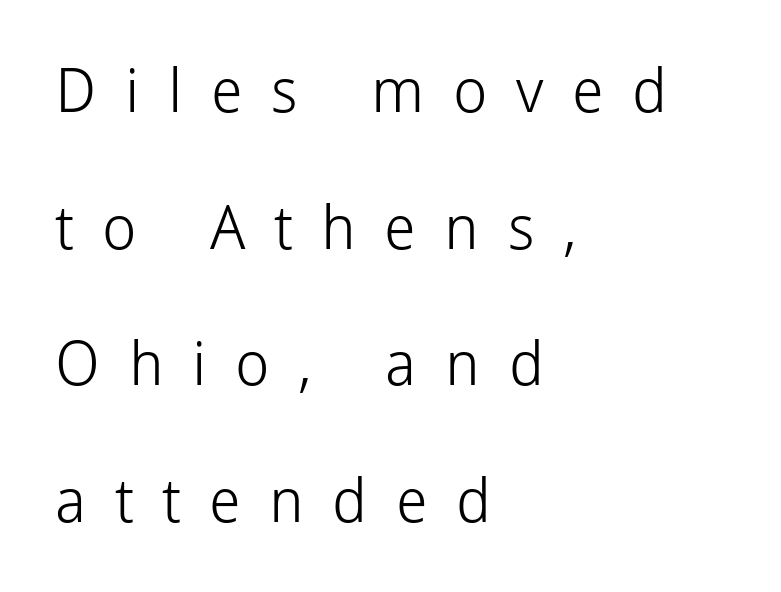
Note: no serifs on the glyphs. A typesetter would call this proportional, since set widths differ per character. Inter-character spacing is expanded well beyond the font's built-in metrics. This rendering features lettering with no underline. Layout note: lines flush left. No letter is thick-stroked: the sample isn't bold.
